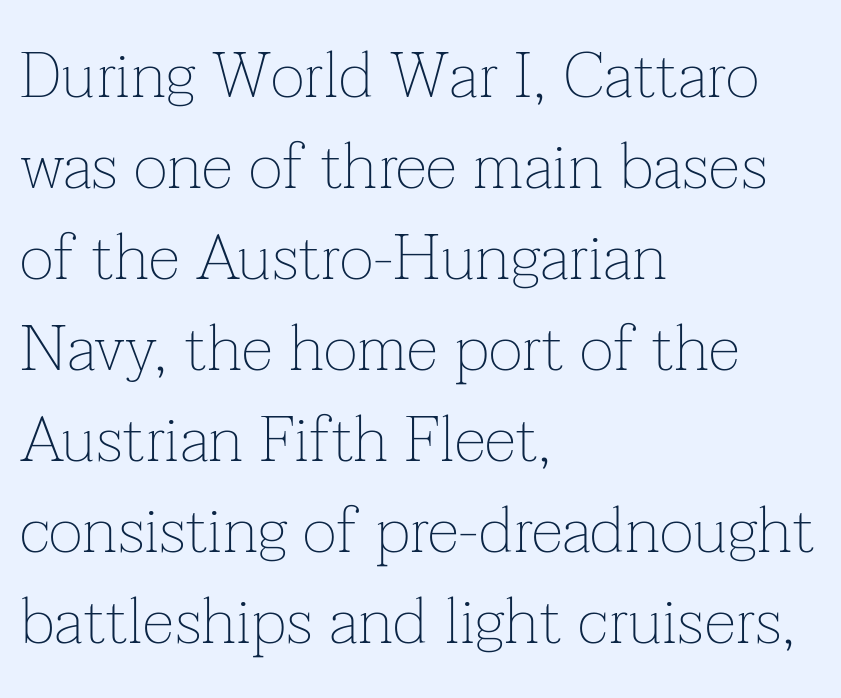
{"serif": "yes", "italic": "no", "bold": "no", "weight": "thin", "width": "normal", "stroke_contrast": "low", "x_height": "medium", "monospaced": "no", "underline": "no", "align": "left", "line_spacing": "normal", "line_spacing_ratio": 1.4, "letter_spacing": "normal", "letter_spacing_em": 0.0, "glyph_px": 65}
